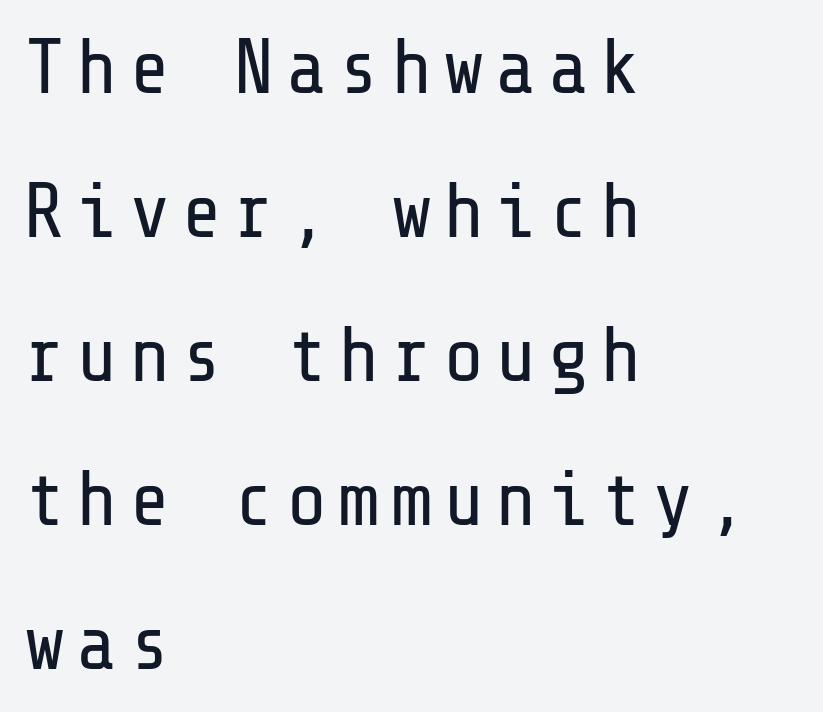
The lines are quadded left. Beneath every word, the page is bare. Examine the stroke ends and you'll find no serifs. Unlike italic type, these characters show no tilt at all. Ink coverage per letter is moderate at most.
